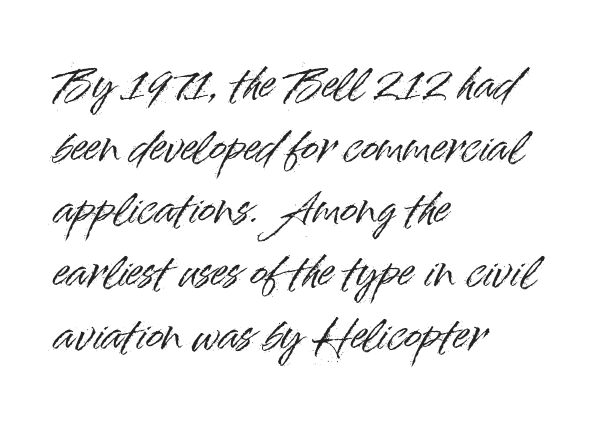
Every row of glyphs begins at an identical x-position on the left. Nobody drew a line under any word here. Does extra space separate the letters? No, they use regular spacing. The type family on display is of the sans-serif kind. The letters advance in unequal steps, a hallmark of proportional type.
